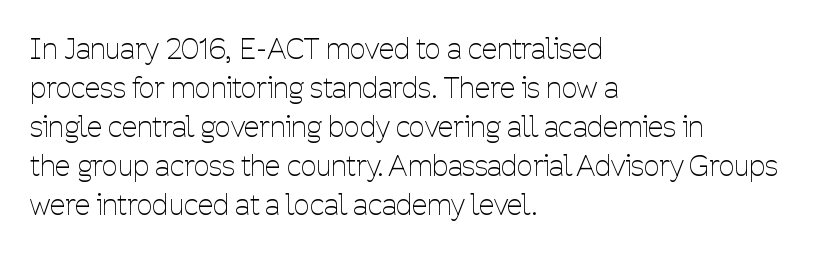
The rag falls on the right side of this text block. Is there much room between lines? A standard amount, neither cramped nor airy. Vertical strokes here are truly vertical. The passage shown is typed in a proportional face where columns would drift. Standard letterfit; no display-style spreading of the glyphs.
